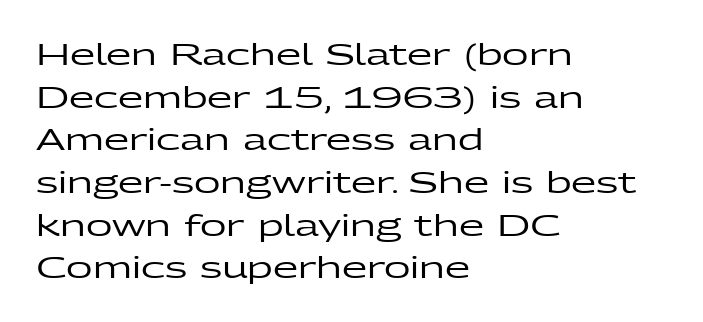
Q: Is the text italic (slanted)? A: No, it is upright.
Q: Is the typeface a serif or a sans-serif typeface? A: Sans-serif.
Q: Is the text underlined? A: No.
Q: How is the paragraph aligned? A: Left-aligned.
Q: Is the spacing between letters normal or unusually wide? A: Normal.
Q: Is the spacing between lines tight, normal or loose? A: Normal.
Q: Width (condensed, normal, or wide)? A: Wide.
Q: Stroke contrast? A: Low.
Q: x-height? A: Medium.
Q: Monospaced? A: No.
